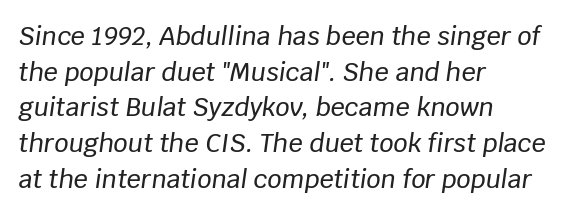
{"italic": "yes", "lean": "right", "slant_degrees": 8, "underline": "no", "align": "left", "line_spacing": "normal", "line_spacing_ratio": 1.43, "letter_spacing": "normal", "letter_spacing_em": 0.0, "glyph_px": 25}
